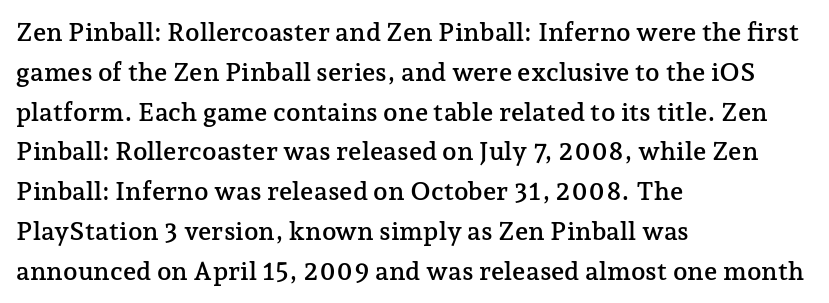
Q: Is the text italic (slanted)? A: No, it is upright.
Q: Is the text underlined? A: No.
Q: How is the paragraph aligned? A: Left-aligned.
Q: Is the spacing between letters normal or unusually wide? A: Normal.
Q: Is the spacing between lines tight, normal or loose? A: Normal.
